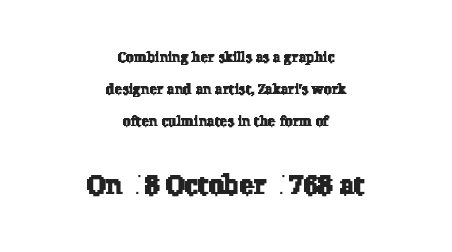
Compared with a flush-left layout, this one balances lines on the center instead. Descenders hang freely into open space. Type size steps up from the first block to the second. Nothing unusual about the tracking: characters are spaced as the font intends. The designer dialed line spacing up above the default.
